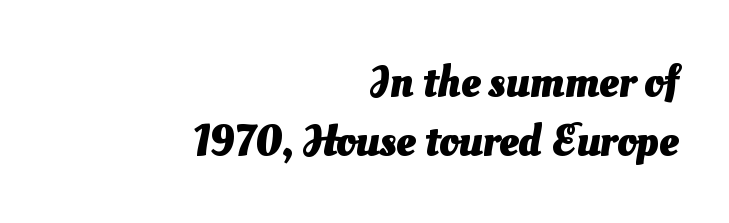
Is the block centered? No — it sits flush against the right margin. A clean baseline with only descenders dipping below it. No feet cap the strokes, marking this as sans-serif type. Stroke thickness is high; the sample reads as a true bold.
